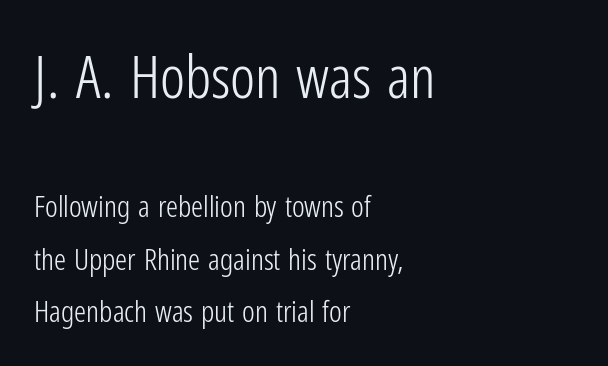
{"serif": "no", "italic": "no", "bold": "no", "weight": "light", "width": "condensed", "stroke_contrast": "low", "x_height": "medium", "monospaced": "no", "underline": "no", "align": "left", "line_spacing_ratio": 1.75, "letter_spacing": "normal", "letter_spacing_em": 0.0, "larger_block": "first", "size_ratio": 1.97, "glyph_px": 59}
